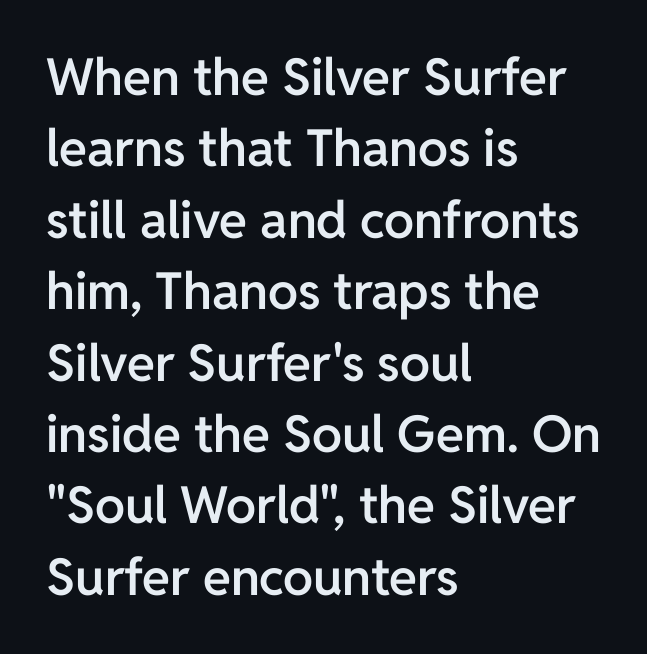
The image shows 51 px semibold sans-serif type, upright; set left-aligned, normal line spacing (1.4x), normal letter spacing, not underlined; low stroke contrast and a medium x-height.
